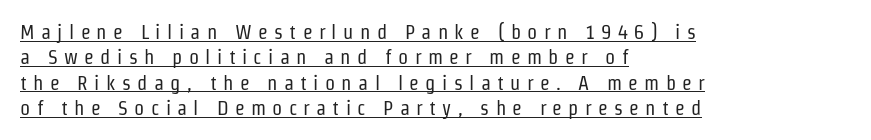
The designer left line spacing at the default. This rendering features underlined lettering. The rendering inserts visible extra space after every character. Every character sits straight up, as roman type does.
